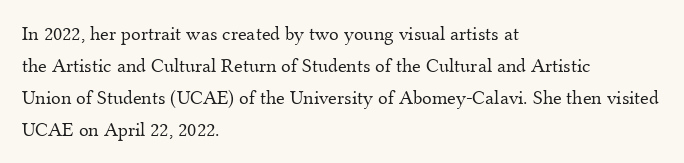
The image shows 20 px text type, upright; set left-aligned, normal line spacing (1.6x), normal letter spacing, not underlined.
